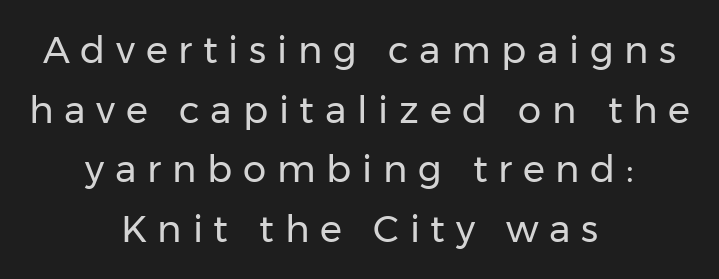
Q: Is the text bold? A: No.
Q: Is the text italic (slanted)? A: No, it is upright.
Q: Is the typeface a serif or a sans-serif typeface? A: Sans-serif.
Q: Is the text underlined? A: No.
Q: How is the paragraph aligned? A: Centered.
Q: Is the spacing between letters normal or unusually wide? A: Unusually wide.
Q: Is the spacing between lines tight, normal or loose? A: Normal.
Q: Width (condensed, normal, or wide)? A: Normal.
Q: Stroke contrast? A: Low.
Q: x-height? A: Medium.
Q: Monospaced? A: No.
